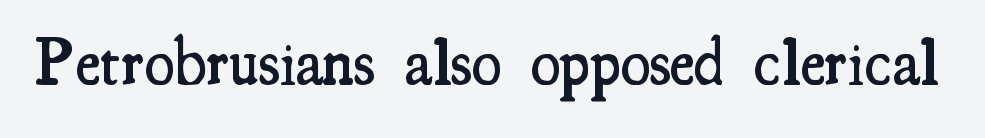
Q: Is the text bold? A: Semi-bold.
Q: Is the text italic (slanted)? A: No, it is upright.
Q: Is the typeface a serif or a sans-serif typeface? A: Serif.
Q: Is the text underlined? A: No.
Q: Is the spacing between letters normal or unusually wide? A: Normal.
Q: Width (condensed, normal, or wide)? A: Condensed.
Q: Stroke contrast? A: Medium.
Q: x-height? A: Small.
Q: Monospaced? A: No.
